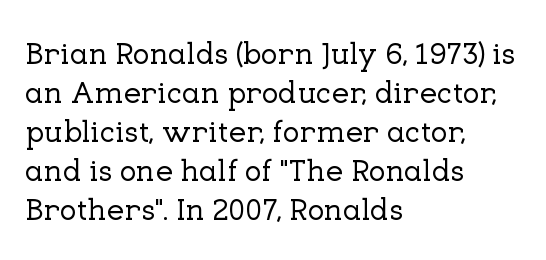
The image shows 31 px serif type, upright; set left-aligned, normal line spacing (1.26x), normal letter spacing, not underlined; low stroke contrast and a medium x-height.
